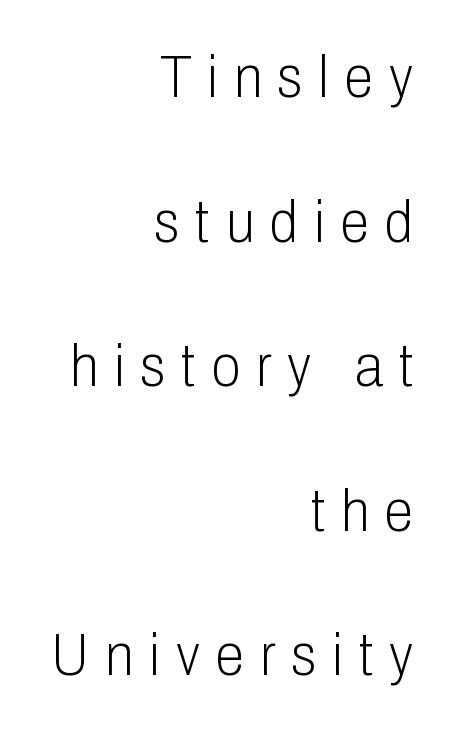
The image shows 59 px light, condensed sans-serif type, upright; set right-aligned, loose line spacing (2.45x), unusually wide letter spacing (+0.27 em), not underlined; low stroke contrast and a medium x-height.
